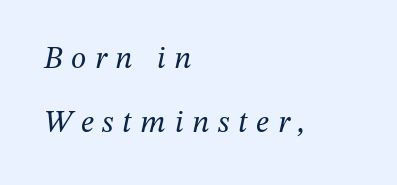
The rendering uses natural spacing where letterforms have individual widths. The typeface has the unassuming heft of standard copy or less. The lettering tilts uniformly, giving the passage an italic look. These lines are set flush left with a ragged right edge. Loosely led — the rows are spread out. This sample uses expanded letter spacing, leaving extra air between glyphs.
